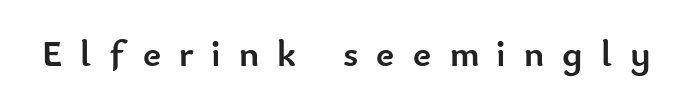
The image shows 38 px semibold sans-serif type, upright; set unusually wide letter spacing (+0.48 em), not underlined; low stroke contrast and a small x-height.
